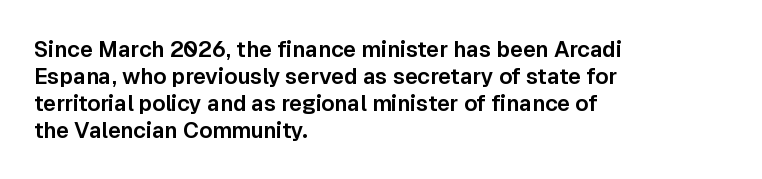
Q: Is the text italic (slanted)? A: No, it is upright.
Q: Is the text underlined? A: No.
Q: How is the paragraph aligned? A: Left-aligned.
Q: Is the spacing between letters normal or unusually wide? A: Normal.
